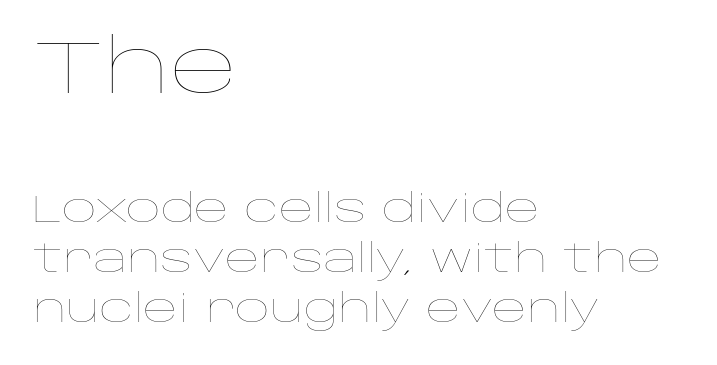
The compositor pushed each line to the left boundary. The lettering stays uniformly vertical, giving the passage a roman look. Letters have the restrained weight of plain body copy at most. Compare the two chunks: the upper has the greater cap height. Underline: absent.
